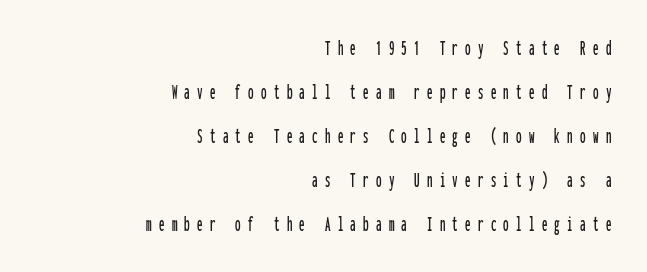
The image shows 22 px text type, upright; set right-aligned, loose line spacing (2.0x), unusually wide letter spacing (+0.33 em), not underlined.
